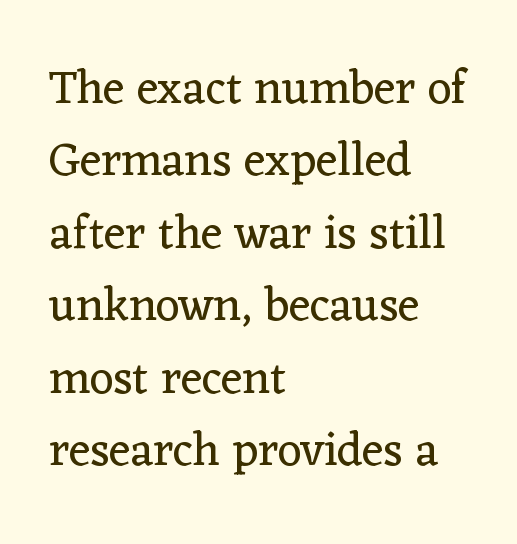
A roman cut, with each character standing at attention. The zone under the glyphs is completely vacant. The letterforms sit shoulder to shoulder at normal distance. Stem width sits at or under what a default text font uses. Is the block centered? No — it sits flush against the left margin.
